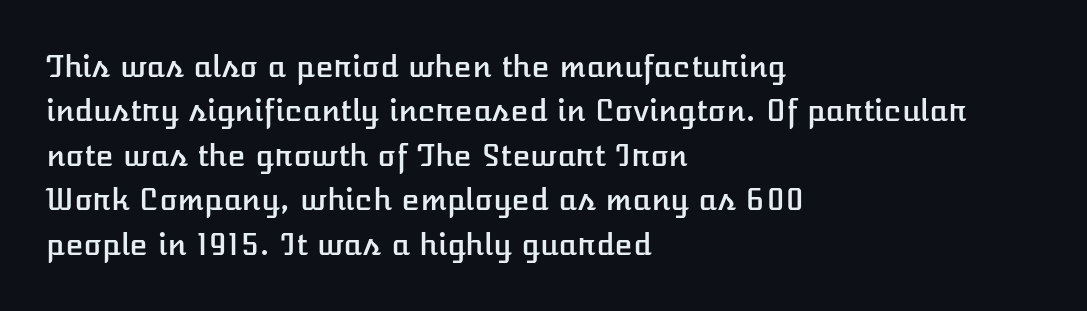
Q: Is the text italic (slanted)? A: No, it is upright.
Q: Is the text underlined? A: No.
Q: How is the paragraph aligned? A: Left-aligned.
Q: Is the spacing between letters normal or unusually wide? A: Normal.
Q: Is the spacing between lines tight, normal or loose? A: Normal.
Q: Width (condensed, normal, or wide)? A: Normal.
Q: Stroke contrast? A: Low.
Q: x-height? A: Medium.
Q: Monospaced? A: No.
